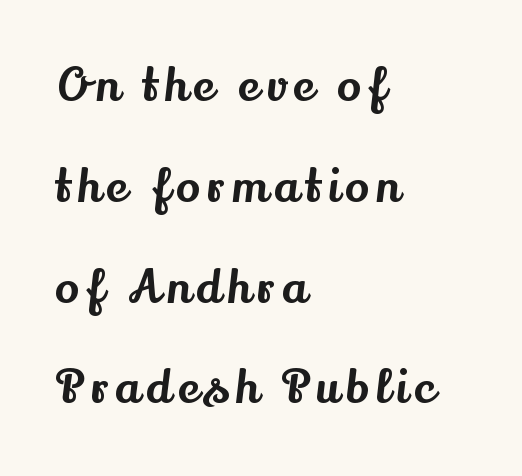
Q: Is the text italic (slanted)? A: Yes.
Q: Is the typeface a serif or a sans-serif typeface? A: Serif.
Q: Is the text underlined? A: No.
Q: How is the paragraph aligned? A: Left-aligned.
Q: Is the spacing between lines tight, normal or loose? A: Loose.
Q: Width (condensed, normal, or wide)? A: Normal.
Q: Stroke contrast? A: Medium.
Q: x-height? A: Small.
Q: Monospaced? A: No.
